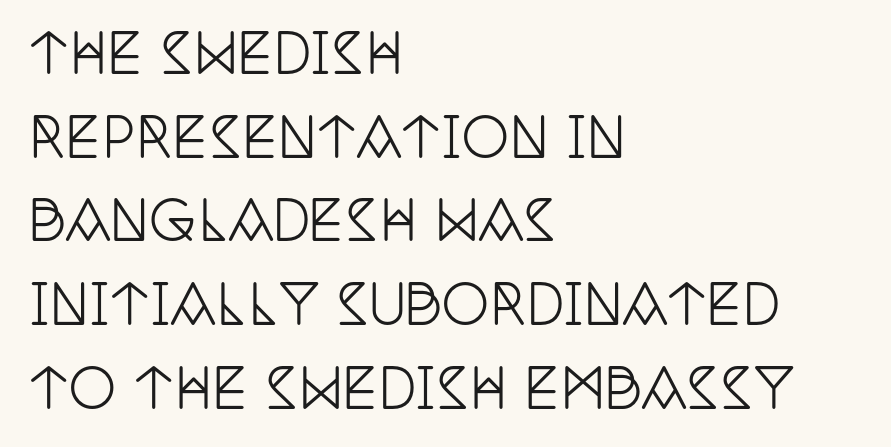
The rendering shows small feet on the letterforms — a serif design. Think of a printed novel: that variable character pitch is what you see here. The letterforms sit shoulder to shoulder at normal distance. The text block is weighted toward the left margin, trailing off unevenly rightward.
